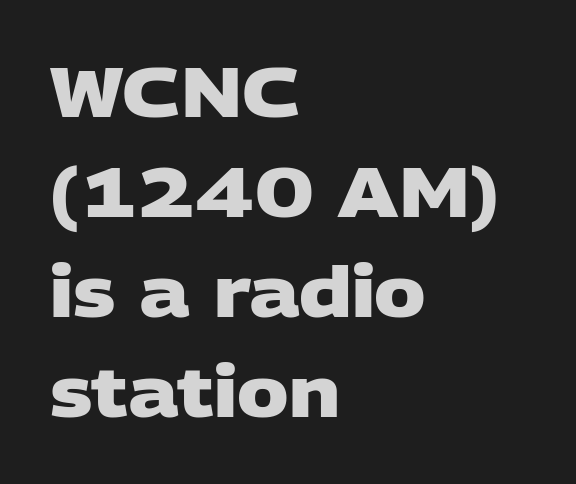
Heavy-handed strokes throughout: this text is bold. The face used here is proportionally spaced, like ordinary book or web type. One-word summary of the alignment: left. Underline: absent.
